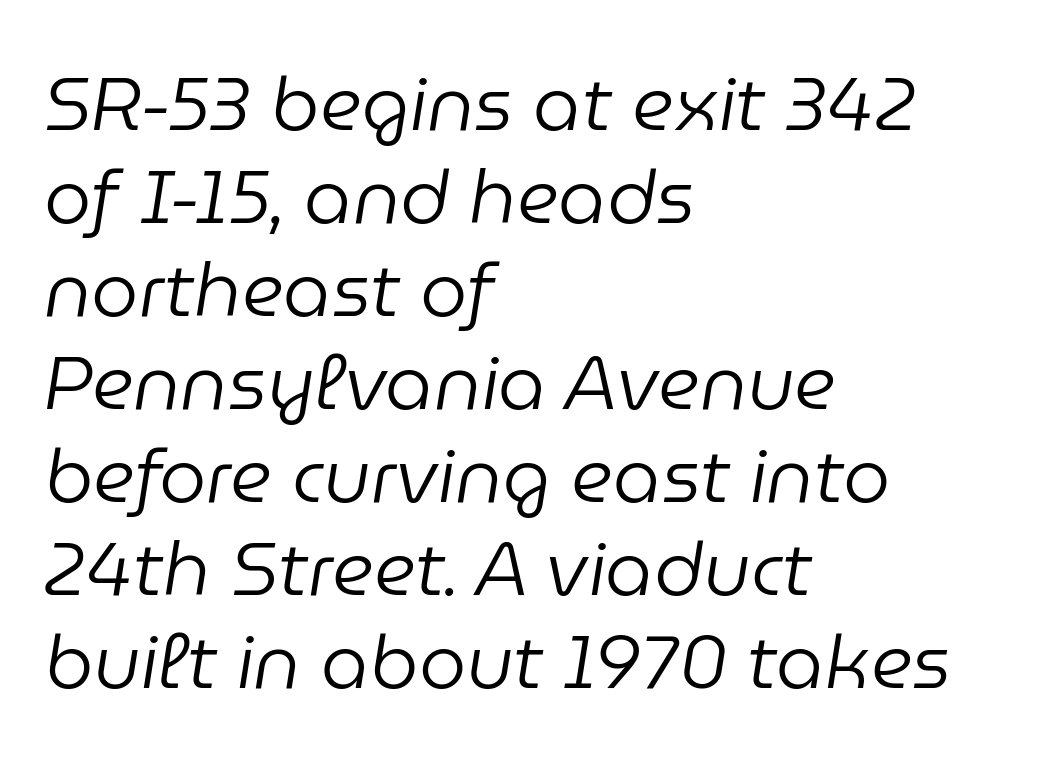
Q: Is the text bold? A: No.
Q: Is the text italic (slanted)? A: Yes, it leans right by about 9 degrees.
Q: Is the text underlined? A: No.
Q: How is the paragraph aligned? A: Left-aligned.
Q: Is the spacing between letters normal or unusually wide? A: Normal.
Q: Width (condensed, normal, or wide)? A: Normal.
Q: Stroke contrast? A: Low.
Q: x-height? A: Medium.
Q: Monospaced? A: No.
